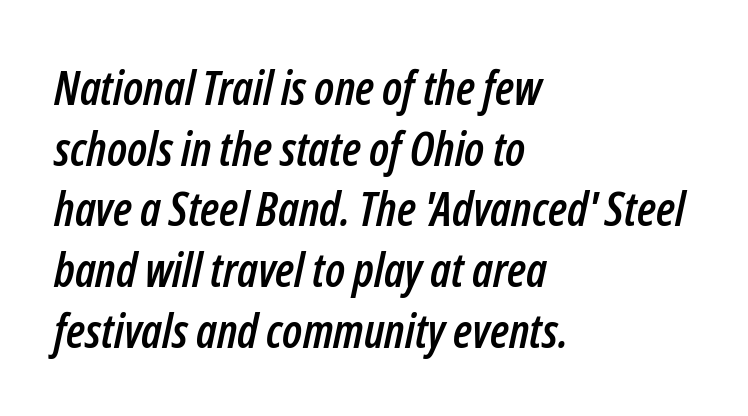
{"italic": "yes", "lean": "right", "slant_degrees": 12, "width": "condensed", "stroke_contrast": "low", "x_height": "medium", "monospaced": "no", "underline": "no", "align": "left", "line_spacing": "normal", "line_spacing_ratio": 1.29, "letter_spacing": "normal", "letter_spacing_em": 0.0, "glyph_px": 47}
